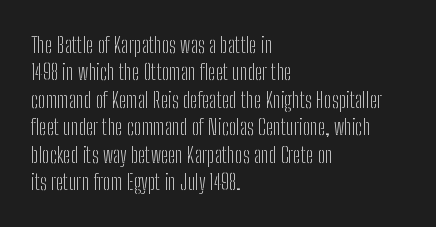
The image shows 22 px text type, upright; set left-aligned, normal line spacing (1.25x), normal letter spacing, not underlined.
